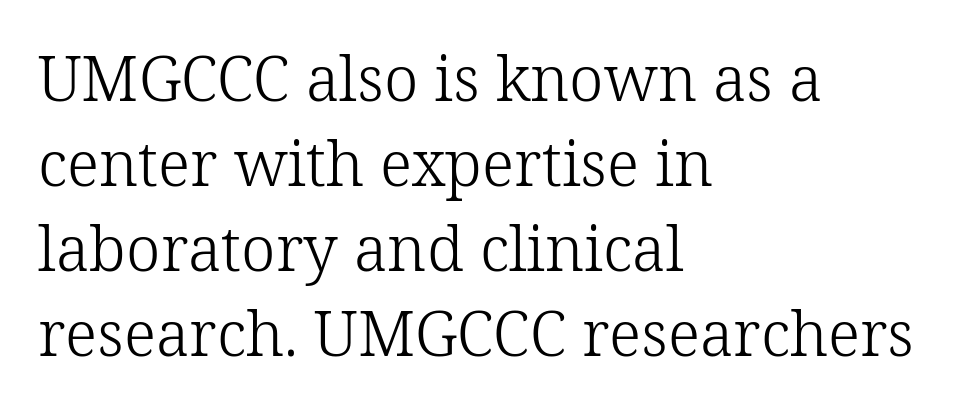
{"serif": "yes", "italic": "no", "bold": "no", "weight": "light", "width": "normal", "stroke_contrast": "low", "x_height": "medium", "monospaced": "no", "underline": "no", "align": "left", "line_spacing": "normal", "line_spacing_ratio": 1.37, "letter_spacing": "normal", "letter_spacing_em": 0.0, "glyph_px": 62}
